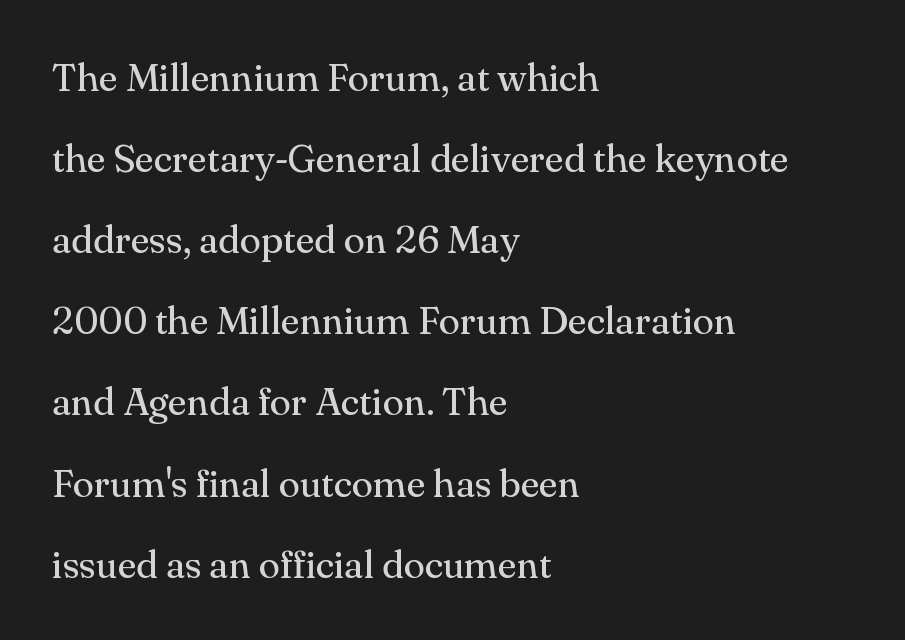
{"serif": "yes", "italic": "no", "bold": "no", "weight": "regular", "width": "normal", "stroke_contrast": "medium", "x_height": "small", "monospaced": "no", "underline": "no", "align": "left", "line_spacing": "loose", "line_spacing_ratio": 2.08, "letter_spacing": "normal", "letter_spacing_em": 0.0, "glyph_px": 39}
